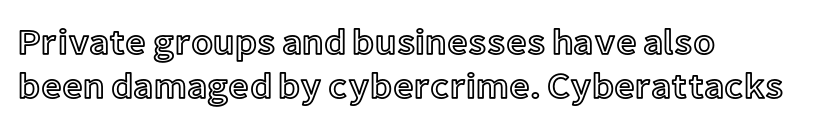
The face used here is rendered with its standard letterfit. Posture: upright roman. The rag falls on the right side of this text block. Quick note: underline off. These lines are rendered in a variable-pitch font.
